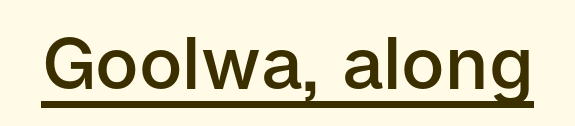
Q: Is the text bold? A: Semi-bold.
Q: Is the text italic (slanted)? A: No, it is upright.
Q: Is the typeface a serif or a sans-serif typeface? A: Sans-serif.
Q: Is the text underlined? A: Yes.
Q: Is the spacing between letters normal or unusually wide? A: Normal.
Q: Width (condensed, normal, or wide)? A: Normal.
Q: Stroke contrast? A: Low.
Q: x-height? A: Medium.
Q: Monospaced? A: No.
